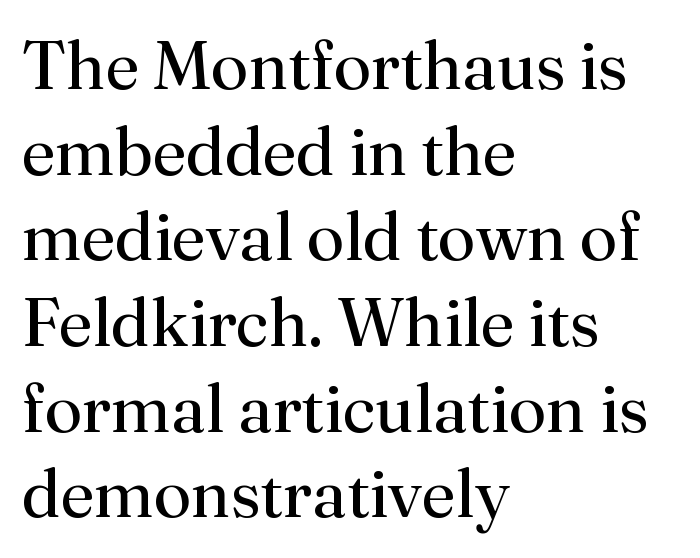
{"serif": "yes", "italic": "no", "bold": "no", "weight": "regular", "width": "normal", "stroke_contrast": "medium", "x_height": "small", "monospaced": "no", "underline": "no", "align": "left", "line_spacing": "normal", "line_spacing_ratio": 1.26, "letter_spacing": "normal", "letter_spacing_em": 0.0, "glyph_px": 68}
